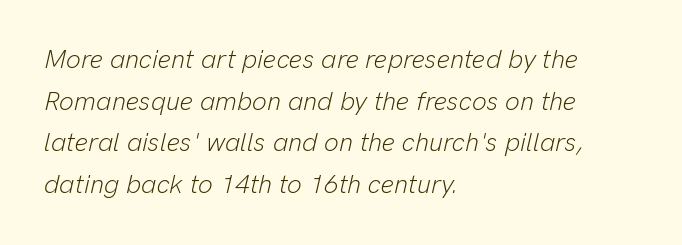
Q: Is the text bold? A: No.
Q: Is the text italic (slanted)? A: Yes, it leans right by about 13 degrees.
Q: Is the text underlined? A: No.
Q: How is the paragraph aligned? A: Left-aligned.
Q: Is the spacing between letters normal or unusually wide? A: Normal.
Q: Is the spacing between lines tight, normal or loose? A: Normal.
